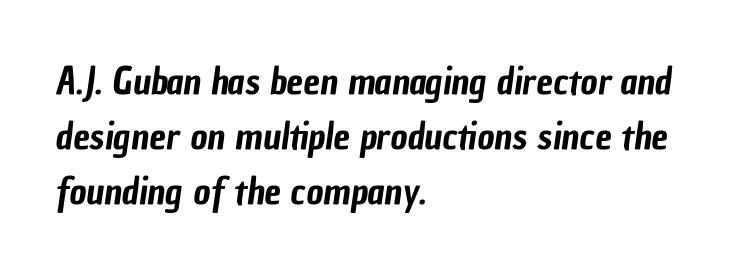
Serif or sans? Sans — the stroke terminals are bare. Notice how descenders clear the ascenders below comfortably — that's standard leading. A typesetter would call this proportional, since set widths differ per character. Compared with a centered layout, this one pins lines to the left instead.
